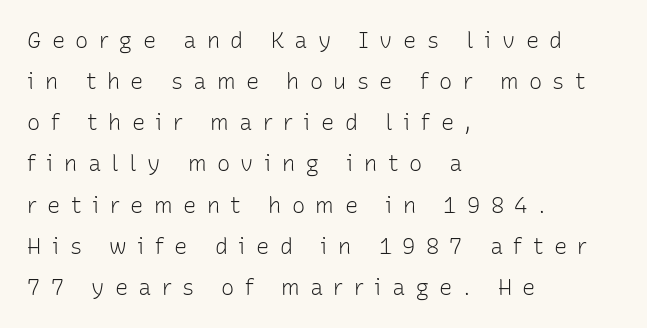
{"italic": "no", "bold": "no", "underline": "no", "align": "left", "line_spacing_ratio": 1.87, "letter_spacing": "wide", "letter_spacing_em": 0.47, "glyph_px": 22}
